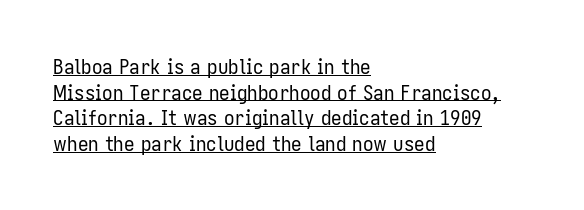
Q: Is the text bold? A: No.
Q: Is the text italic (slanted)? A: No, it is upright.
Q: Is the text underlined? A: Yes.
Q: How is the paragraph aligned? A: Left-aligned.
Q: Is the spacing between letters normal or unusually wide? A: Normal.
